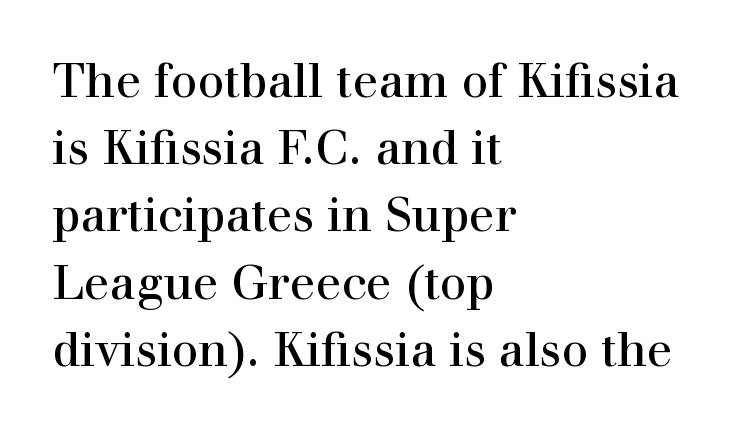
The passage is arranged the way most books set body copy — flush left. Each stroke keeps to a modest, everyday thickness or less. Ordinary non-slanted type is in use. Check under the words: just untouched page. Default kerning and tracking; the words read as compact shapes. Varying glyph widths throughout — classic text-font behaviour.
